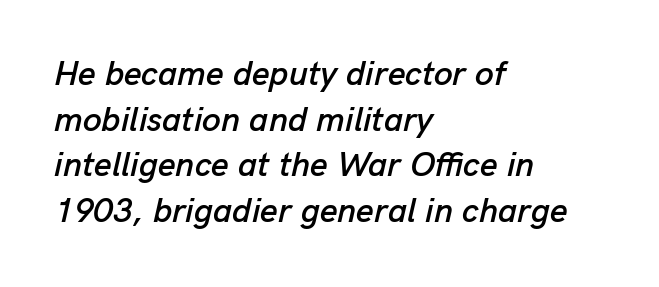
Compared with typical paragraphs, the rows here are spaced about the same. The passage is arranged the way most books set body copy — flush left. Descenders are the only things crossing below the line. You can tell it's italic because the verticals aren't actually vertical. What stands out about the letter spacing? Nothing — it is the standard amount. Here the designer chose a conventional face with non-uniform glyph widths.
